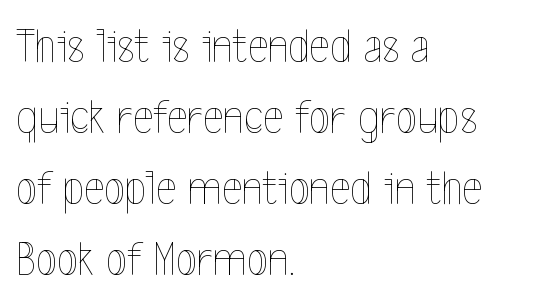
Q: Is the text bold? A: No.
Q: Is the text italic (slanted)? A: No, it is upright.
Q: Is the text underlined? A: No.
Q: How is the paragraph aligned? A: Left-aligned.
Q: Is the spacing between letters normal or unusually wide? A: Normal.
Q: Is the spacing between lines tight, normal or loose? A: Normal.
Q: Width (condensed, normal, or wide)? A: Condensed.
Q: x-height? A: Medium.
Q: Monospaced? A: No.
